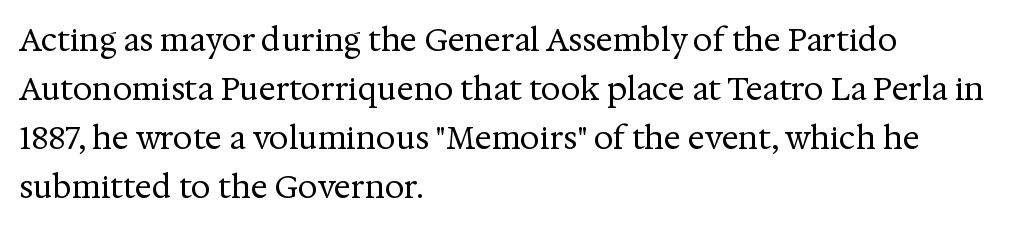
Q: Is the text bold? A: No.
Q: Is the text italic (slanted)? A: No, it is upright.
Q: Is the typeface a serif or a sans-serif typeface? A: Serif.
Q: Is the text underlined? A: No.
Q: How is the paragraph aligned? A: Left-aligned.
Q: Is the spacing between letters normal or unusually wide? A: Normal.
Q: Is the spacing between lines tight, normal or loose? A: Normal.
Q: Width (condensed, normal, or wide)? A: Normal.
Q: Stroke contrast? A: Medium.
Q: x-height? A: Medium.
Q: Monospaced? A: No.
